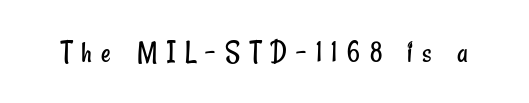
The image shows 30 px regular-weight, condensed sans-serif type; set unusually wide letter spacing (+0.32 em), not underlined; low stroke contrast and a small x-height.
